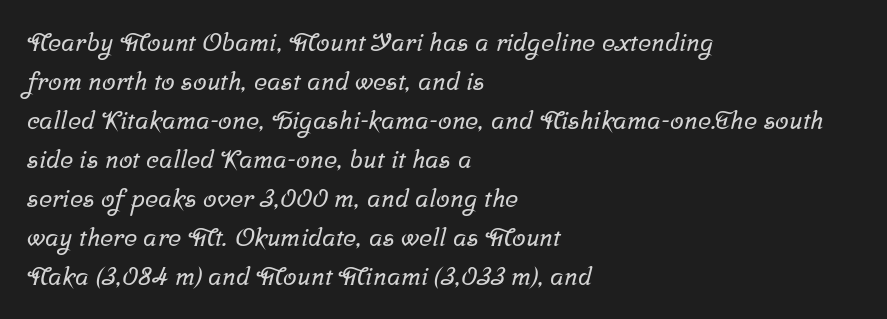
Nothing unusual about the tracking: characters are spaced as the font intends. The leading is moderate, giving the passage an even texture. Letters rest on an invisible, unmarked baseline. Leftover space on each line is placed entirely after the last word.
